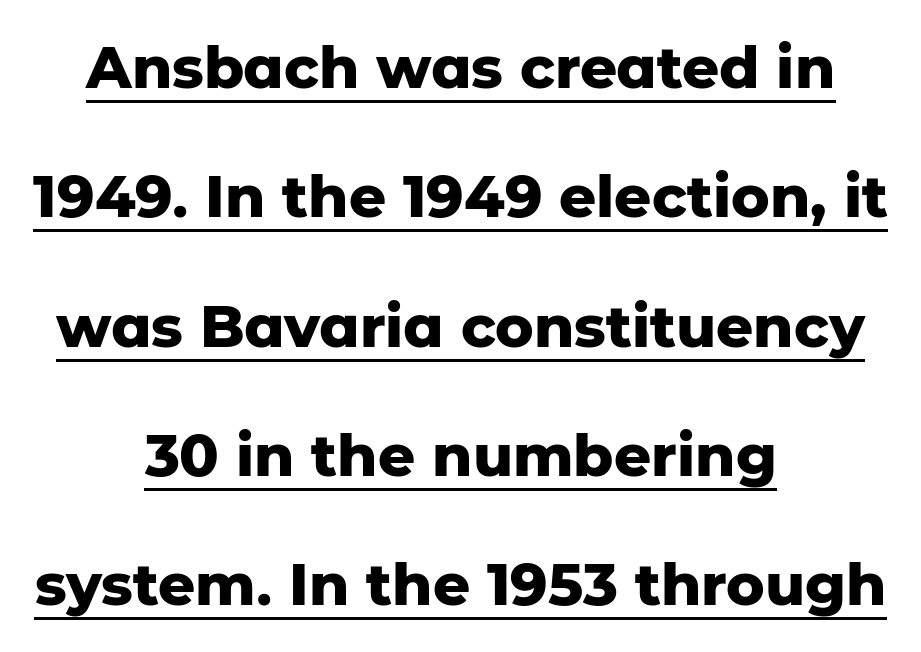
The image shows 58 px heavy sans-serif type, upright; set centered, loose line spacing (2.23x), normal letter spacing, underlined; low stroke contrast and a medium x-height.
